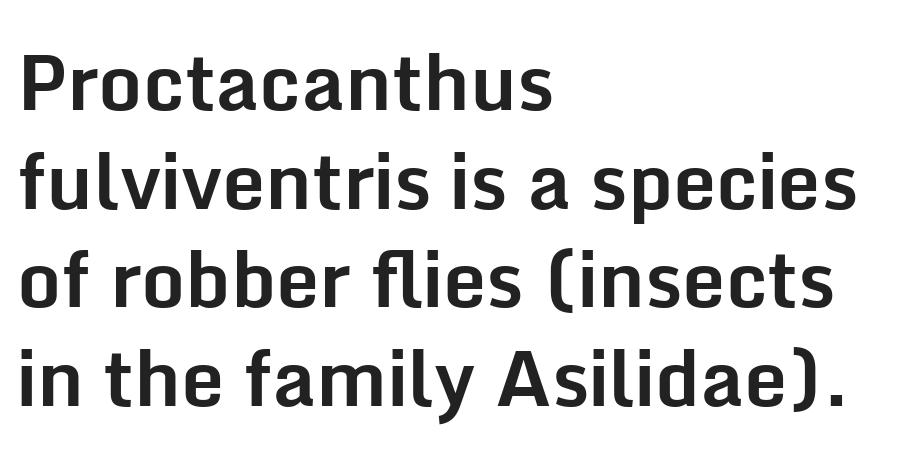
The image shows 77 px bold sans-serif type, upright; set left-aligned, normal line spacing (1.28x), normal letter spacing, not underlined; low stroke contrast and a medium x-height.
